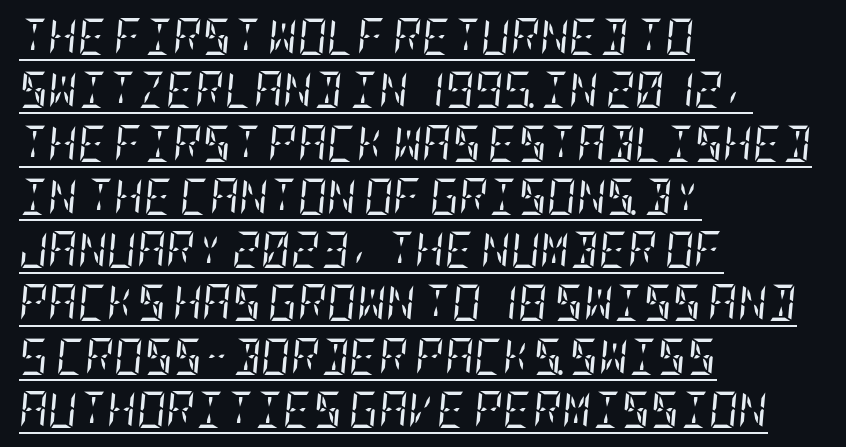
The image shows 36 px regular-weight, condensed serif type, italic (leaning right); set left-aligned, normal line spacing (1.48x), normal letter spacing, underlined; low stroke contrast and a large x-height.
